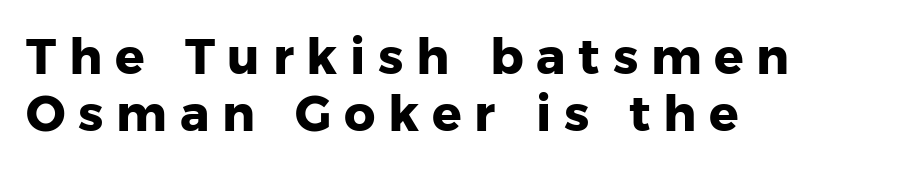
The image shows 49 px heavy sans-serif type, upright; set left-aligned, line spacing 1.16x, unusually wide letter spacing (+0.26 em), not underlined; low stroke contrast and a medium x-height.
